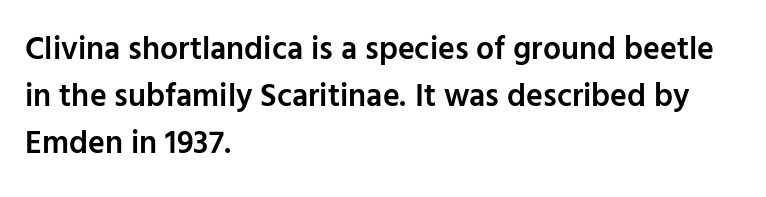
The image shows 32 px semibold sans-serif type, upright; set left-aligned, normal line spacing (1.47x), normal letter spacing, not underlined; low stroke contrast and a medium x-height.
